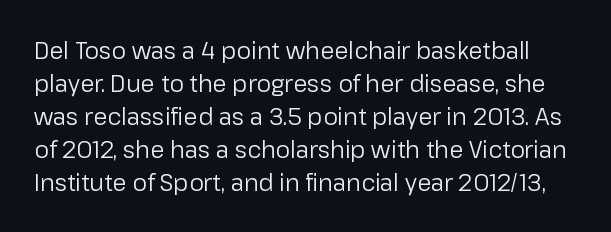
Q: Is the text bold? A: No.
Q: Is the text italic (slanted)? A: No, it is upright.
Q: Is the text underlined? A: No.
Q: Is the spacing between letters normal or unusually wide? A: Normal.
Q: Is the spacing between lines tight, normal or loose? A: Normal.
